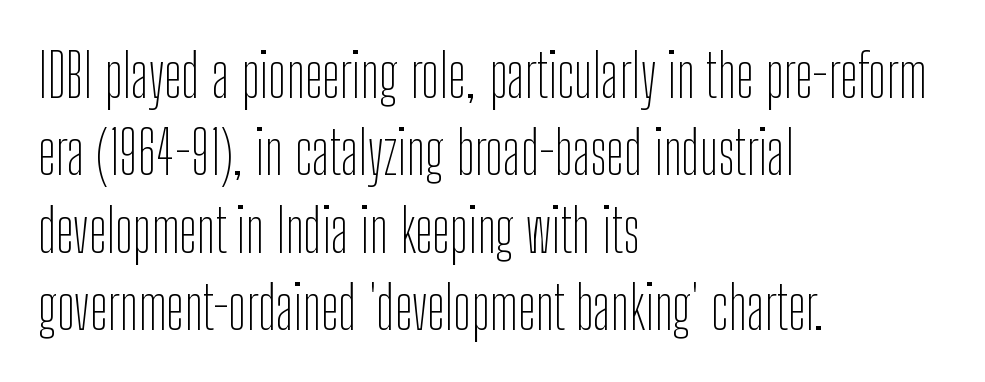
{"serif": "no", "italic": "no", "bold": "no", "weight": "thin", "width": "condensed", "stroke_contrast": "low", "x_height": "medium", "monospaced": "no", "underline": "no", "align": "left", "line_spacing": "normal", "line_spacing_ratio": 1.29, "letter_spacing": "normal", "letter_spacing_em": 0.0, "glyph_px": 60}
